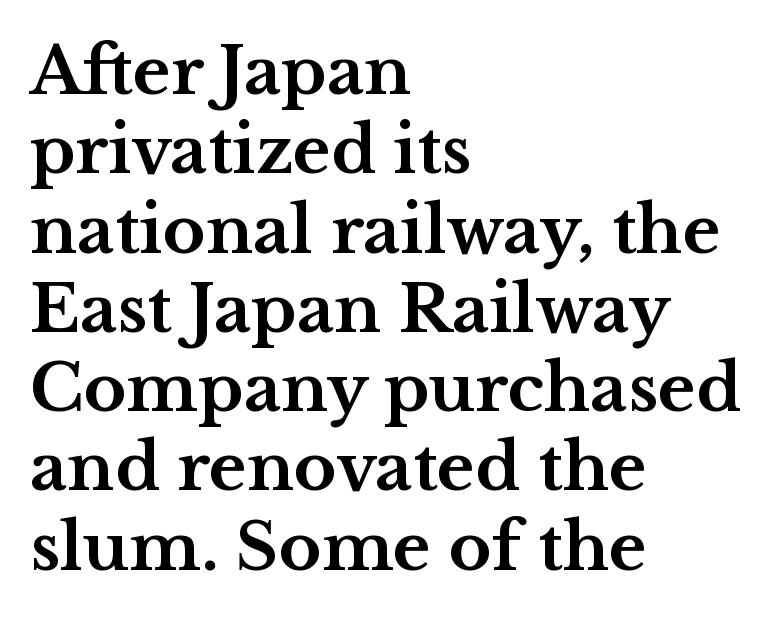
{"serif": "yes", "italic": "no", "bold": "yes", "weight": "bold", "width": "wide", "stroke_contrast": "medium", "x_height": "medium", "monospaced": "no", "underline": "no", "align": "left", "line_spacing_ratio": 1.22, "letter_spacing": "normal", "letter_spacing_em": 0.0, "glyph_px": 65}
